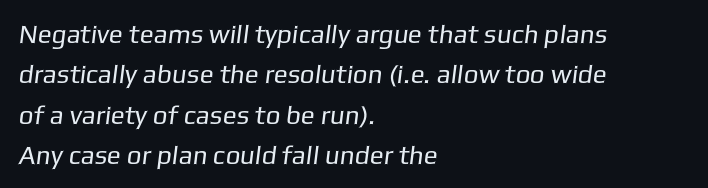
{"bold": "no", "underline": "no", "align": "left", "line_spacing": "normal", "line_spacing_ratio": 1.55, "letter_spacing": "normal", "letter_spacing_em": 0.0, "glyph_px": 26}
